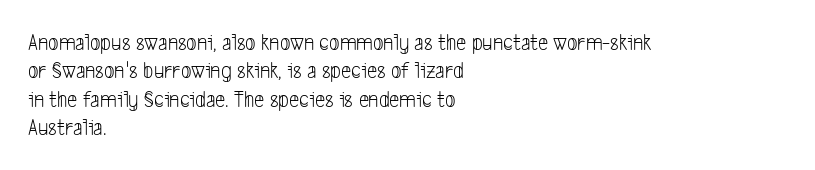
Typeset ragged right — the left edge is the straight one. Weight class: somewhere from thin through regular. Characters follow at the spacing the type designer built in. Descender tails drop into unmarked territory.
